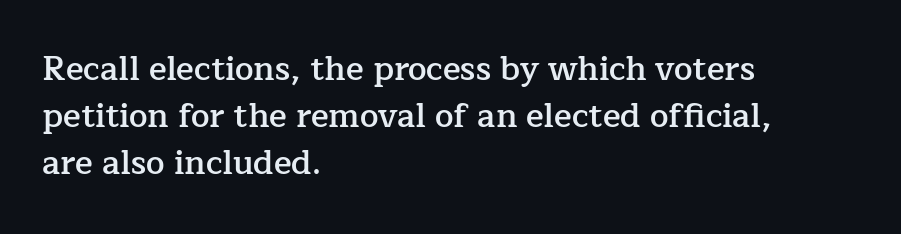
{"serif": "yes", "italic": "no", "bold": "semi", "weight": "semibold", "width": "normal", "stroke_contrast": "low", "x_height": "medium", "monospaced": "no", "underline": "no", "align": "left", "line_spacing": "normal", "line_spacing_ratio": 1.43, "letter_spacing": "normal", "letter_spacing_em": 0.0, "glyph_px": 33}
